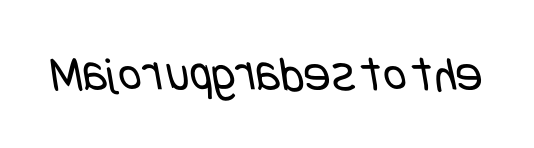
The image shows 50 px regular-weight, condensed sans-serif type; set normal letter spacing, not underlined; low stroke contrast and a large x-height.
